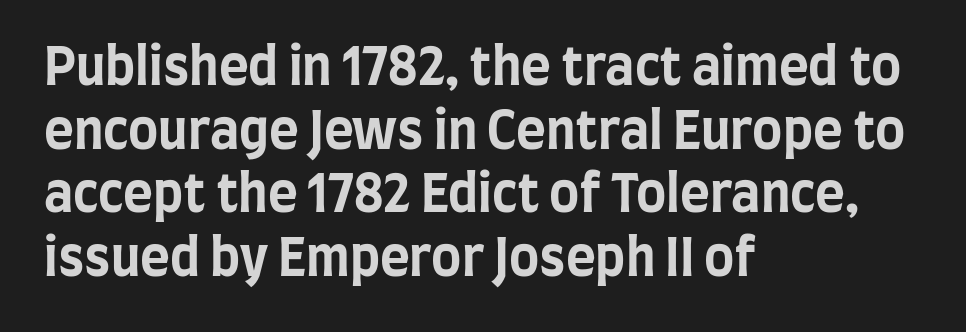
Q: Is the text bold? A: Yes.
Q: Is the text italic (slanted)? A: No, it is upright.
Q: Is the typeface a serif or a sans-serif typeface? A: Sans-serif.
Q: Is the text underlined? A: No.
Q: How is the paragraph aligned? A: Left-aligned.
Q: Is the spacing between letters normal or unusually wide? A: Normal.
Q: Is the spacing between lines tight, normal or loose? A: Normal.
Q: Width (condensed, normal, or wide)? A: Condensed.
Q: Stroke contrast? A: Low.
Q: x-height? A: Large.
Q: Monospaced? A: No.
